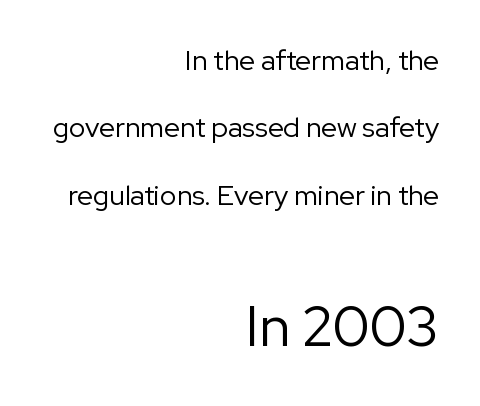
{"serif": "no", "italic": "no", "bold": "no", "weight": "regular", "width": "normal", "stroke_contrast": "low", "x_height": "medium", "monospaced": "no", "underline": "no", "align": "right", "line_spacing": "loose", "line_spacing_ratio": 2.41, "letter_spacing": "normal", "letter_spacing_em": 0.0, "larger_block": "second", "size_ratio": 2.0, "glyph_px": 56}
